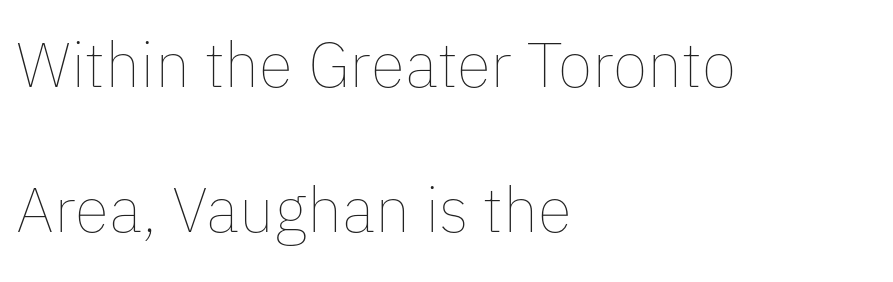
The image shows 63 px thin type, upright; set left-aligned, loose line spacing (2.3x), normal letter spacing, not underlined; low stroke contrast and a medium x-height.
